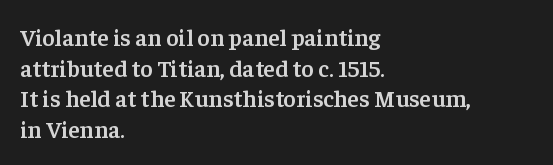
Q: Is the text bold? A: Semi-bold.
Q: Is the text italic (slanted)? A: No, it is upright.
Q: Is the text underlined? A: No.
Q: How is the paragraph aligned? A: Left-aligned.
Q: Is the spacing between letters normal or unusually wide? A: Normal.
Q: Is the spacing between lines tight, normal or loose? A: Normal.
